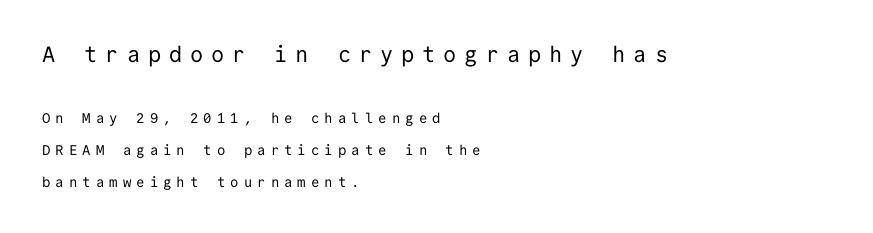
The font's upright variant was chosen for this text. Someone cranked the tracking dial way up on this one. The weight tops out at a normal text grade. Baseline-to-baseline distance is far greater than the letter height.
